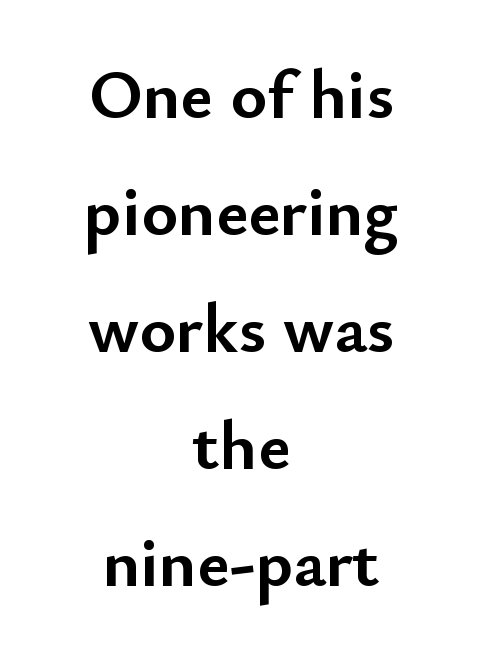
Q: Is the text bold? A: Yes.
Q: Is the text italic (slanted)? A: No, it is upright.
Q: Is the typeface a serif or a sans-serif typeface? A: Sans-serif.
Q: Is the text underlined? A: No.
Q: How is the paragraph aligned? A: Centered.
Q: Is the spacing between letters normal or unusually wide? A: Normal.
Q: Is the spacing between lines tight, normal or loose? A: Normal.
Q: Width (condensed, normal, or wide)? A: Normal.
Q: Stroke contrast? A: Low.
Q: x-height? A: Small.
Q: Monospaced? A: No.
